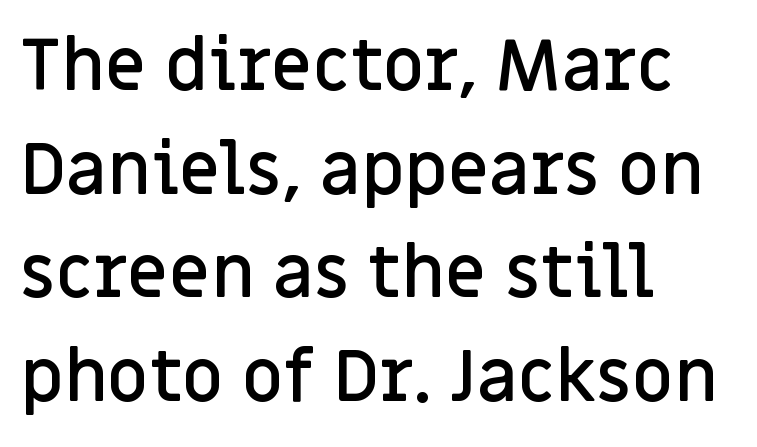
Q: Is the text bold? A: Semi-bold.
Q: Is the text italic (slanted)? A: No, it is upright.
Q: Is the typeface a serif or a sans-serif typeface? A: Sans-serif.
Q: Is the text underlined? A: No.
Q: How is the paragraph aligned? A: Left-aligned.
Q: Is the spacing between letters normal or unusually wide? A: Normal.
Q: Is the spacing between lines tight, normal or loose? A: Normal.
Q: Width (condensed, normal, or wide)? A: Normal.
Q: Stroke contrast? A: Low.
Q: x-height? A: Large.
Q: Monospaced? A: No.
